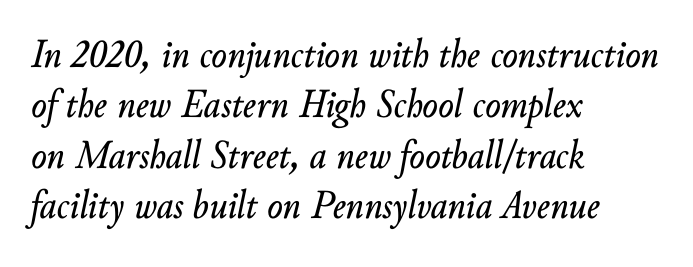
Q: Is the text italic (slanted)? A: Yes, it leans right by about 10 degrees.
Q: Is the text underlined? A: No.
Q: How is the paragraph aligned? A: Left-aligned.
Q: Is the spacing between letters normal or unusually wide? A: Normal.
Q: Width (condensed, normal, or wide)? A: Normal.
Q: Stroke contrast? A: Low.
Q: x-height? A: Small.
Q: Monospaced? A: No.
